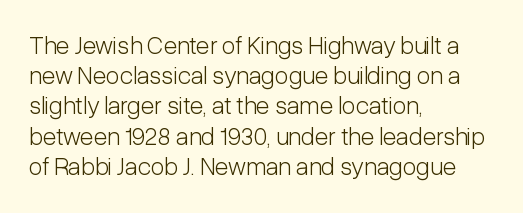
Q: Is the text bold? A: No.
Q: Is the text italic (slanted)? A: No, it is upright.
Q: Is the text underlined? A: No.
Q: How is the paragraph aligned? A: Left-aligned.
Q: Is the spacing between letters normal or unusually wide? A: Normal.
